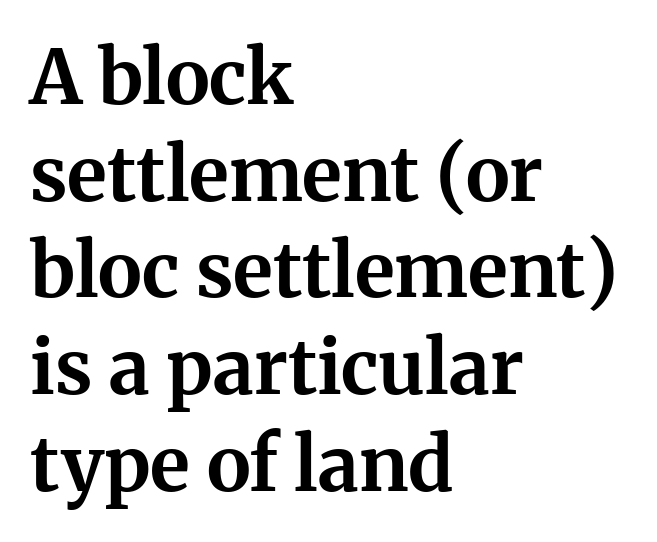
Each letter keeps its own natural width here, so spacing adapts to shape. Visually the block forms a straight wall on the left and a jagged coastline on the right. Interline gaps are of average width in this sample. The text was rendered using a seriffed face with decorative stroke endings.
